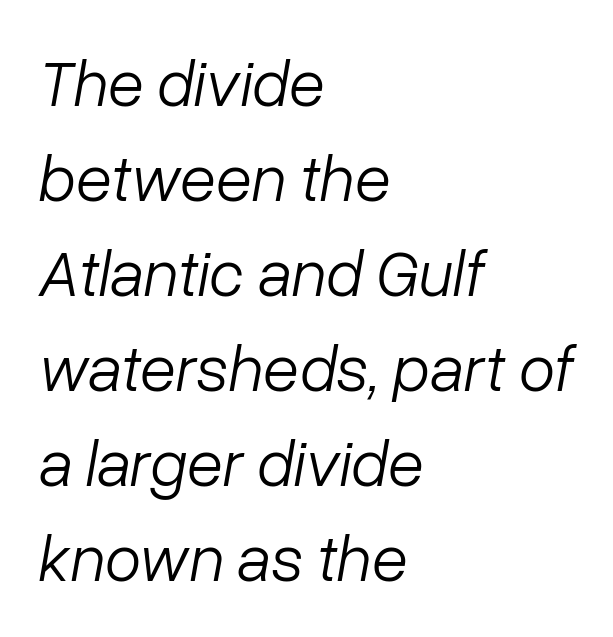
A typesetter would mark this as italic. Compared with a centered layout, this one pins lines to the left instead. The letters look calm and open, with moderate or lighter stems. A clean baseline with only descenders dipping below it. The rendering uses a moderate line-height, typical for paragraphs.
